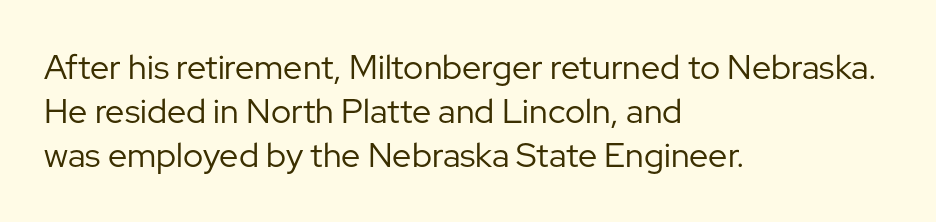
{"serif": "no", "italic": "no", "bold": "no", "weight": "regular", "width": "normal", "stroke_contrast": "low", "x_height": "medium", "monospaced": "no", "underline": "no", "align": "left", "line_spacing": "normal", "line_spacing_ratio": 1.29, "letter_spacing": "normal", "letter_spacing_em": 0.0, "glyph_px": 34}
